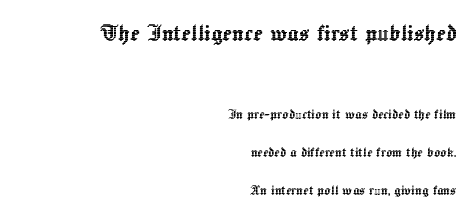
{"italic": "no", "width": "normal", "x_height": "medium", "monospaced": "no", "underline": "no", "align": "right", "line_spacing": "loose", "line_spacing_ratio": 2.36, "letter_spacing": "normal", "letter_spacing_em": 0.0, "larger_block": "first", "size_ratio": 1.75, "glyph_px": 28}
